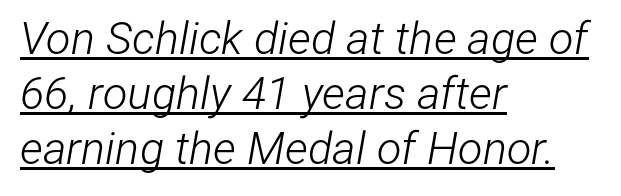
The image shows 45 px light, condensed type, italic (leaning right); set left-aligned, line spacing 1.22x, normal letter spacing, underlined; low stroke contrast and a medium x-height.
